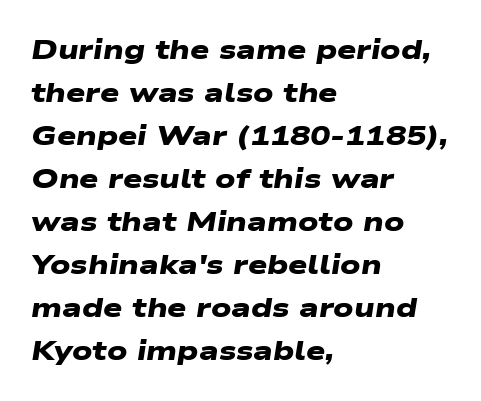
Q: Is the text bold? A: Yes.
Q: Is the text underlined? A: No.
Q: How is the paragraph aligned? A: Left-aligned.
Q: Is the spacing between letters normal or unusually wide? A: Normal.
Q: Is the spacing between lines tight, normal or loose? A: Normal.
